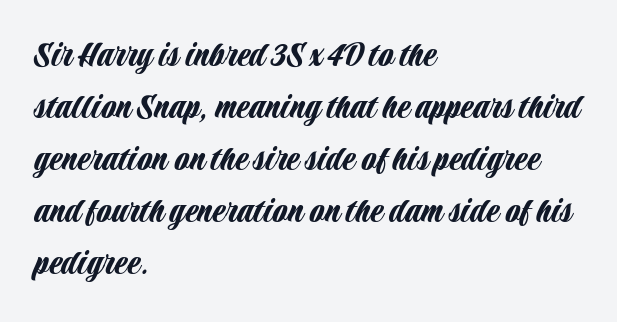
The image shows 38 px condensed sans-serif type; set left-aligned, normal line spacing (1.37x), normal letter spacing, not underlined; low stroke contrast and a large x-height.
